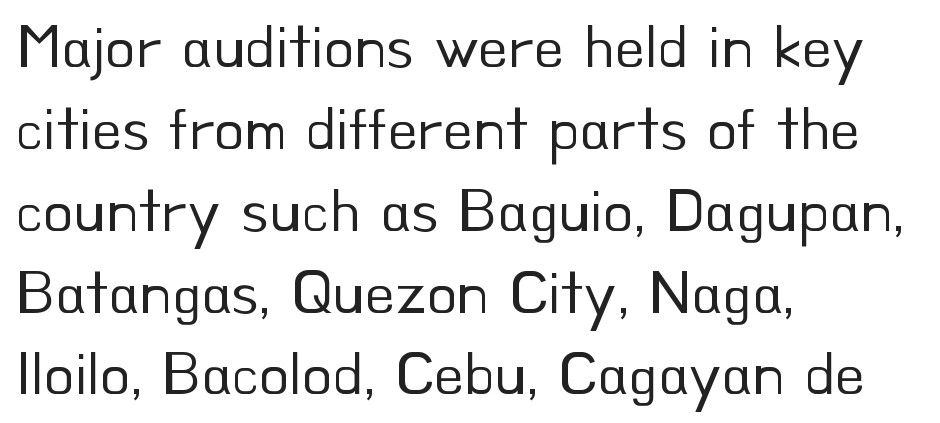
Line spacing here is normal. Unlike italic type, these characters show no tilt at all. This rendering uses left alignment, leaving the right contour irregular. Anything drawn beneath the words? Only blank space. Standard letterfit; no display-style spreading of the glyphs. Do the characters align in a grid? No, the font is proportional.
